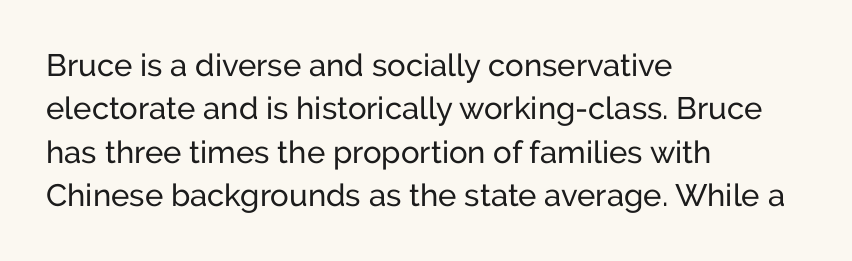
The image shows 31 px regular-weight sans-serif type, upright; set left-aligned, normal line spacing (1.4x), normal letter spacing, not underlined; low stroke contrast and a medium x-height.
